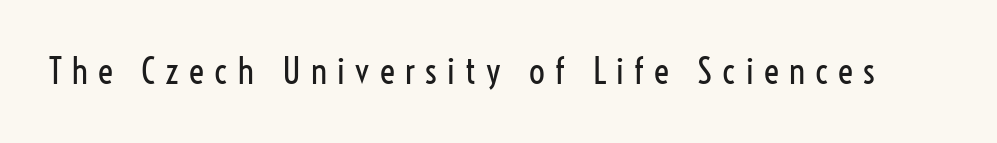
A typesetter would label this face a sans. Posture: vertical. Summary of weight: not heavy and not bold. No word sits above an underline. In terms of letterspacing, this is a distinctly airy, spread setting. A typesetter would call this proportional, since set widths differ per character.
